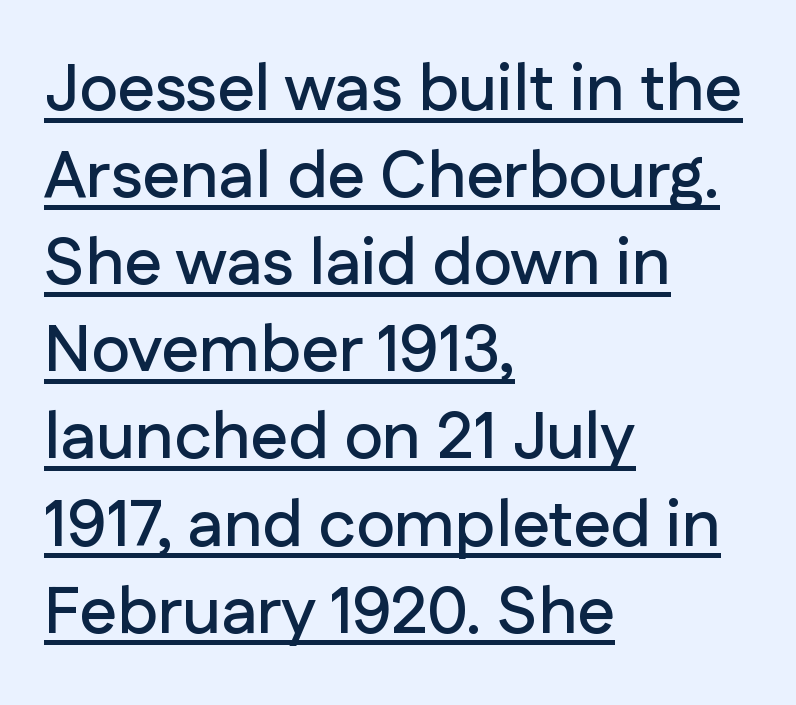
Unlike a traditional serif, this face leaves its strokes unadorned. In designer terms, the underline attribute is active on this setting. Is this a fixed-width face? No — the glyphs have proportional, varying widths. The font's upright variant was chosen for this text. Short and long lines alike share a common starting point at left. Spacing between characters is what you'd get straight out of the box.
